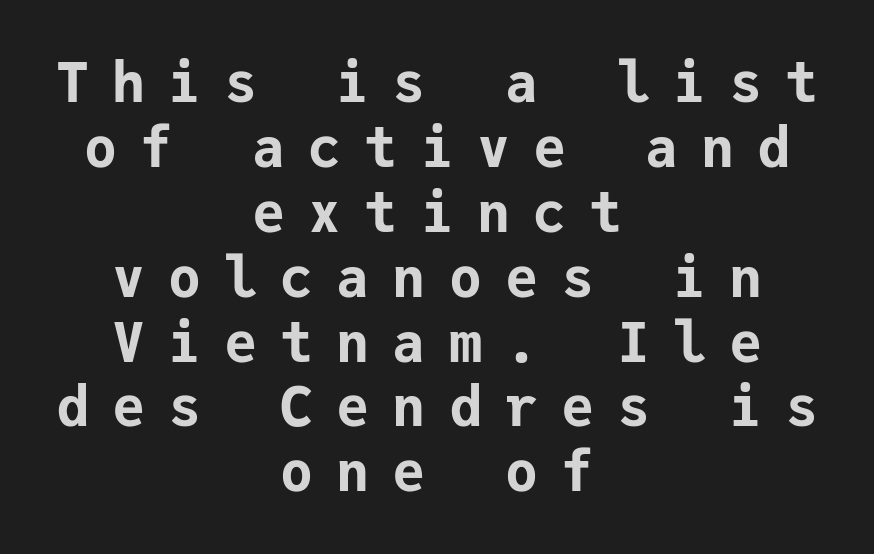
The image shows 55 px bold sans-serif type, upright, monospaced; set centered, line spacing 1.18x, unusually wide letter spacing (+0.42 em), not underlined; low stroke contrast and a medium x-height.
